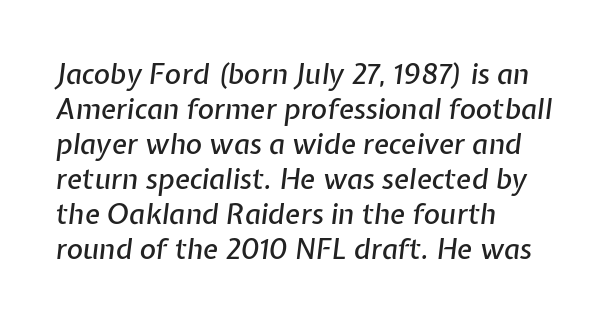
Q: Is the text italic (slanted)? A: Yes, it leans right by about 7 degrees.
Q: Is the text underlined? A: No.
Q: How is the paragraph aligned? A: Left-aligned.
Q: Is the spacing between letters normal or unusually wide? A: Normal.
Q: Is the spacing between lines tight, normal or loose? A: Normal.
Q: Width (condensed, normal, or wide)? A: Normal.
Q: Stroke contrast? A: Low.
Q: x-height? A: Medium.
Q: Monospaced? A: No.
